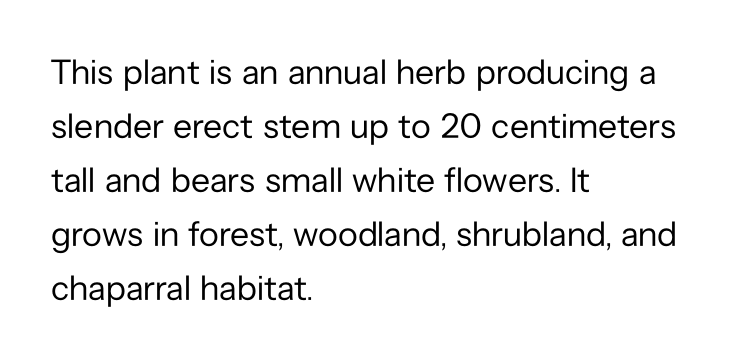
The image shows 35 px regular-weight sans-serif type, upright; set left-aligned, normal line spacing (1.54x), normal letter spacing, not underlined; low stroke contrast and a medium x-height.
